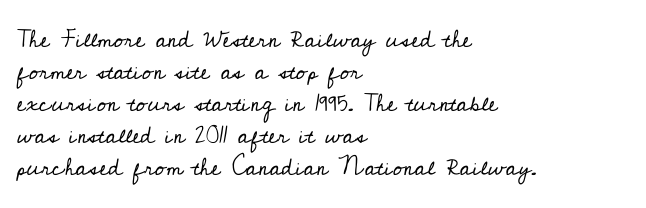
{"bold": "no", "underline": "no", "align": "left", "line_spacing": "normal", "line_spacing_ratio": 1.33, "letter_spacing": "normal", "letter_spacing_em": 0.0, "glyph_px": 24}
